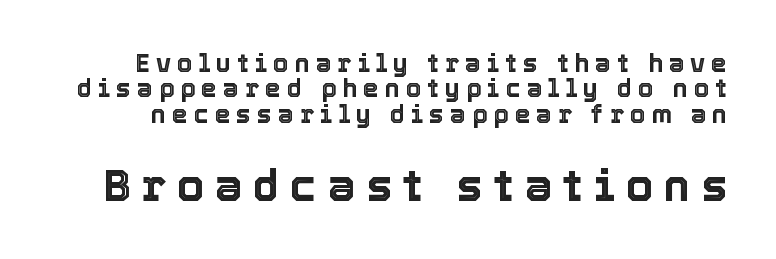
Unlike italic type, these characters show no tilt at all. Think of a printed novel: that variable character pitch is what you see here. Descenders hang freely into open space. Top chunk: small. Bottom chunk: large. Spacing between characters has been opened up far beyond the box default.
